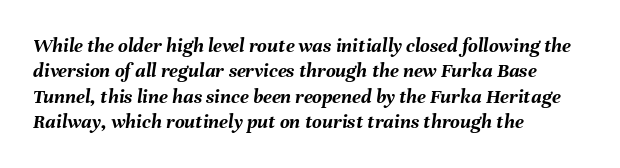
Q: Is the text bold? A: Yes.
Q: Is the text italic (slanted)? A: Yes, it leans right by about 8 degrees.
Q: Is the text underlined? A: No.
Q: How is the paragraph aligned? A: Left-aligned.
Q: Is the spacing between letters normal or unusually wide? A: Normal.
